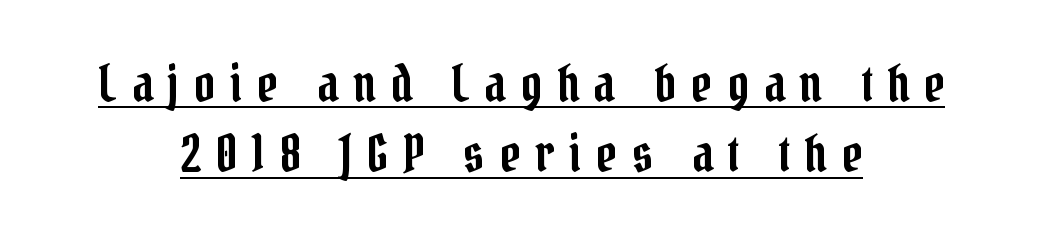
{"serif": "yes", "italic": "no", "width": "condensed", "stroke_contrast": "low", "x_height": "medium", "monospaced": "no", "underline": "yes", "align": "center", "line_spacing": "normal", "line_spacing_ratio": 1.38, "letter_spacing": "wide", "letter_spacing_em": 0.29, "glyph_px": 51}
